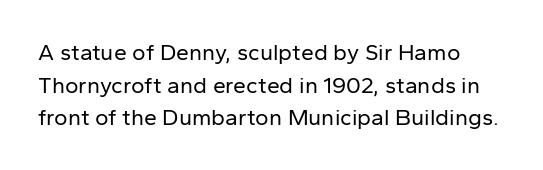
The image shows 23 px text type, upright; set normal line spacing (1.42x), normal letter spacing, not underlined.
